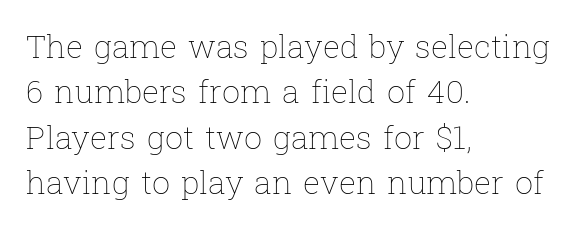
Vertically, the passage feels balanced, rows spaced as you'd expect. The specimen omits any rule beneath the text block's lines. The ragged edge is on the right, which tells us the setting is flush left. The type sits square on the baseline with zero lean.
